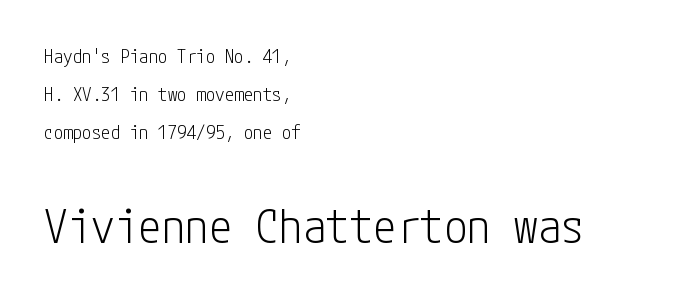
{"serif": "no", "italic": "no", "bold": "no", "weight": "light", "width": "condensed", "stroke_contrast": "low", "x_height": "medium", "underline": "no", "align": "left", "line_spacing": "loose", "line_spacing_ratio": 2.0, "letter_spacing": "normal", "letter_spacing_em": 0.0, "larger_block": "second", "size_ratio": 2.47, "glyph_px": 47}
